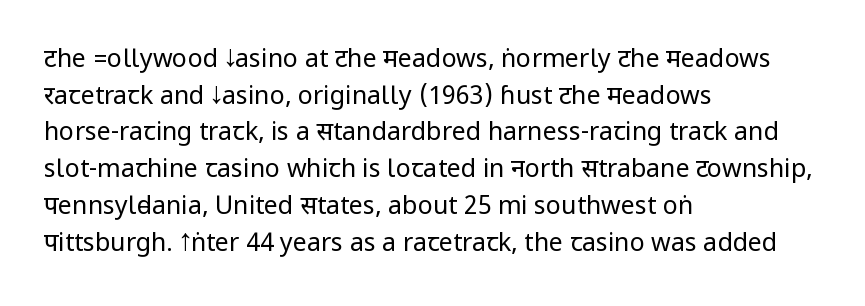
Weight: in the light-to-regular range. In CSS terms this would be text-align: left. The letters stand straight up with perfectly vertical stems. Each new line begins a customary step beneath the previous one. Characters follow at the spacing the type designer built in.
